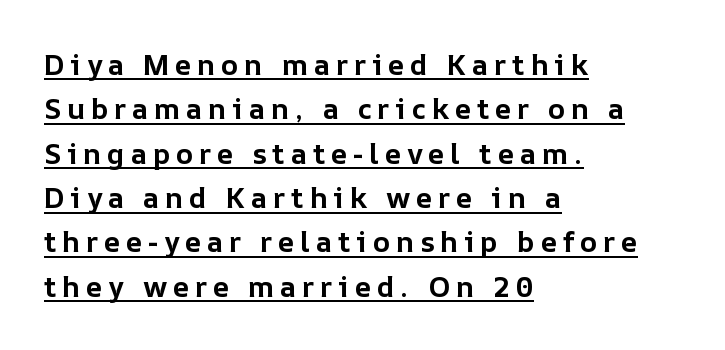
Q: Is the text bold? A: Yes.
Q: Is the text italic (slanted)? A: No, it is upright.
Q: Is the text underlined? A: Yes.
Q: How is the paragraph aligned? A: Left-aligned.
Q: Is the spacing between lines tight, normal or loose? A: Normal.
Q: Width (condensed, normal, or wide)? A: Normal.
Q: Stroke contrast? A: Low.
Q: x-height? A: Medium.
Q: Monospaced? A: No.
